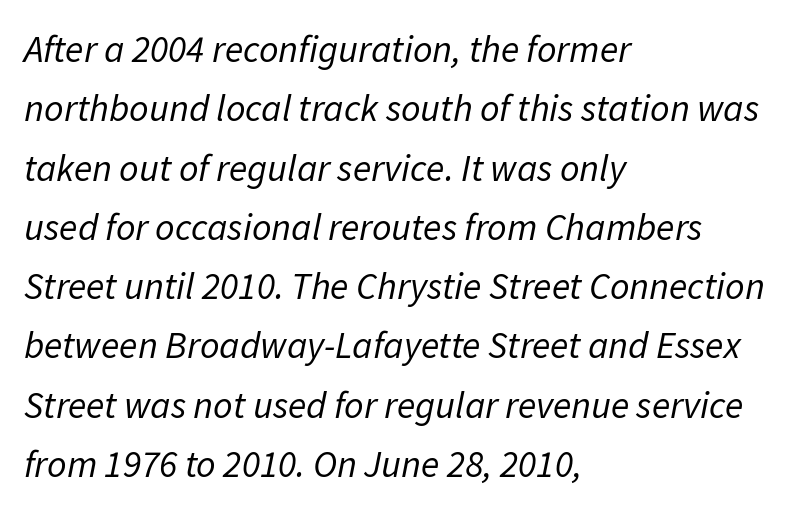
Whoever set this chose a conventional vertical rhythm. Varying glyph widths throughout — classic text-font behaviour. The characters are drawn with everyday or finer stroke widths. Left-aligned paragraph, ragged on the right. Underlining? Definitely not there. The passage shown has conventional tracking throughout.
